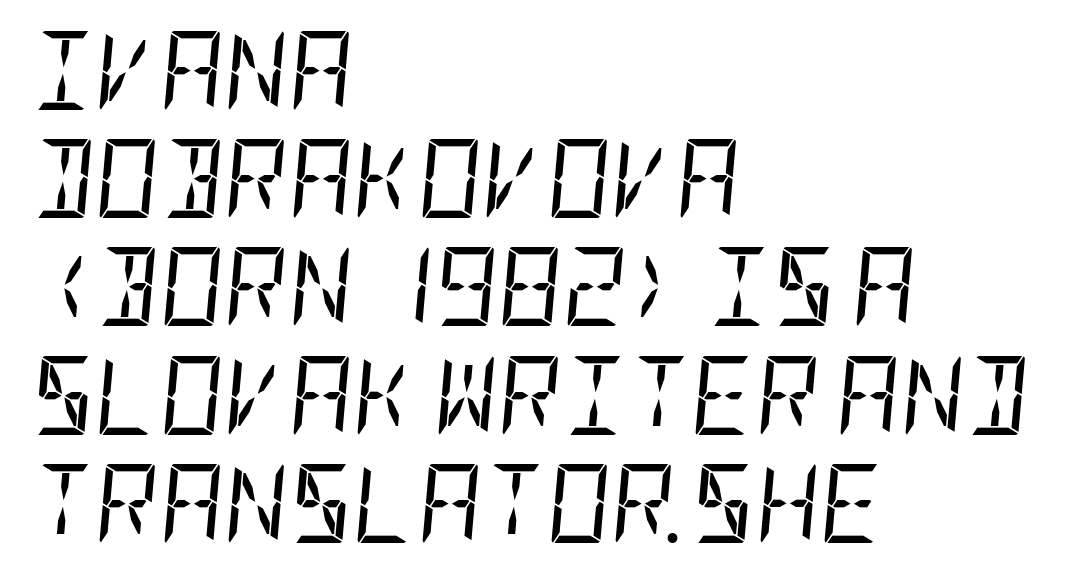
Q: Is the text bold? A: No.
Q: Is the text italic (slanted)? A: Yes, it leans right by about 5 degrees.
Q: Is the text underlined? A: No.
Q: How is the paragraph aligned? A: Left-aligned.
Q: Is the spacing between letters normal or unusually wide? A: Normal.
Q: Is the spacing between lines tight, normal or loose? A: Normal.
Q: Width (condensed, normal, or wide)? A: Condensed.
Q: Stroke contrast? A: Low.
Q: x-height? A: Large.
